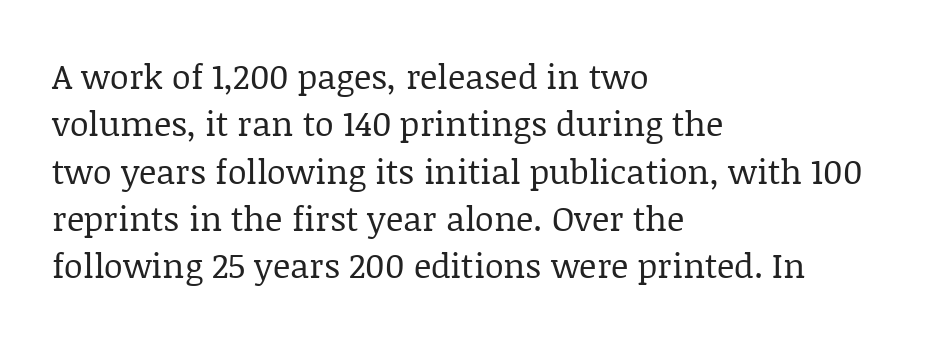
{"serif": "yes", "italic": "no", "bold": "no", "weight": "regular", "width": "normal", "stroke_contrast": "low", "x_height": "large", "monospaced": "no", "underline": "no", "align": "left", "line_spacing": "normal", "line_spacing_ratio": 1.39, "letter_spacing": "normal", "letter_spacing_em": 0.0, "glyph_px": 34}
